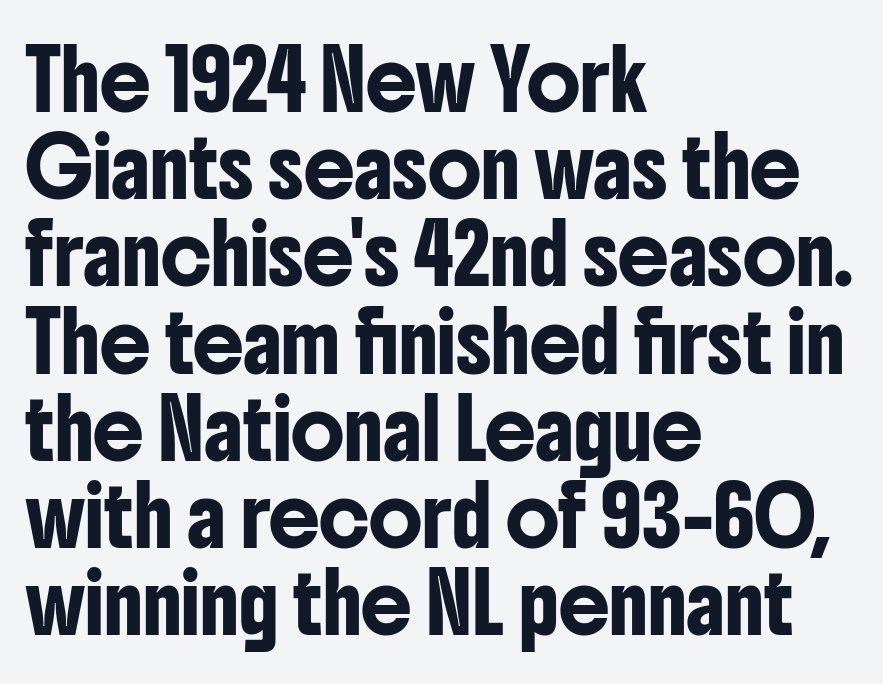
{"serif": "no", "italic": "no", "width": "condensed", "stroke_contrast": "low", "x_height": "medium", "monospaced": "no", "underline": "no", "align": "left", "line_spacing": "normal", "line_spacing_ratio": 1.53, "letter_spacing": "normal", "letter_spacing_em": 0.0, "glyph_px": 57}
